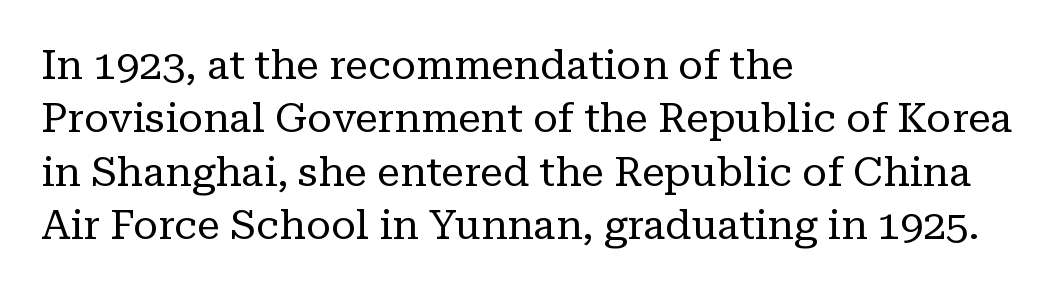
The image shows 41 px regular-weight serif type, upright; set left-aligned, normal line spacing (1.3x), normal letter spacing, not underlined; low stroke contrast and a medium x-height.
